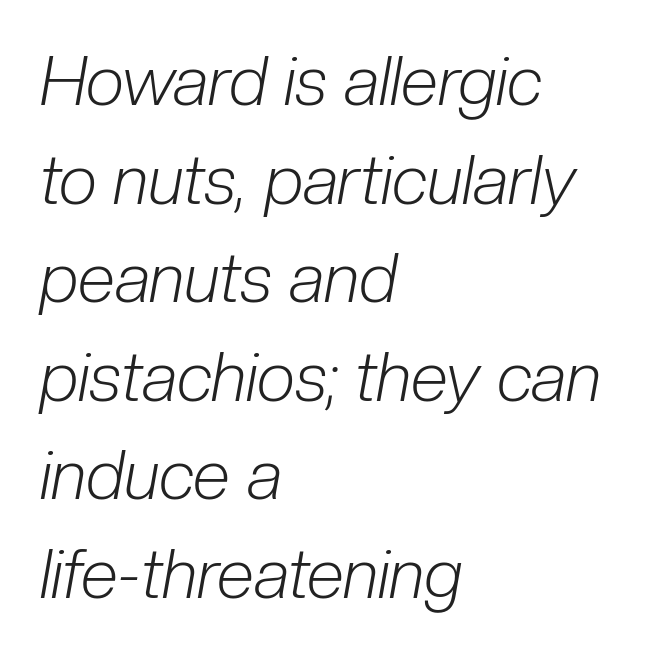
A normal amount of white space separates one row of letters from the next. Varying glyph widths throughout — classic text-font behaviour. If you drew a line through each stem, it would be angled. Glance below the letters and you will spot only blank space.
